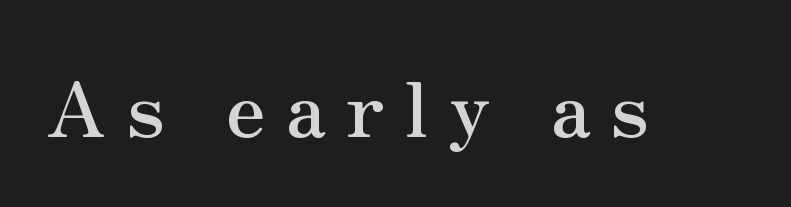
The image shows 77 px serif type, upright; set unusually wide letter spacing (+0.26 em), not underlined; medium stroke contrast and a small x-height.
